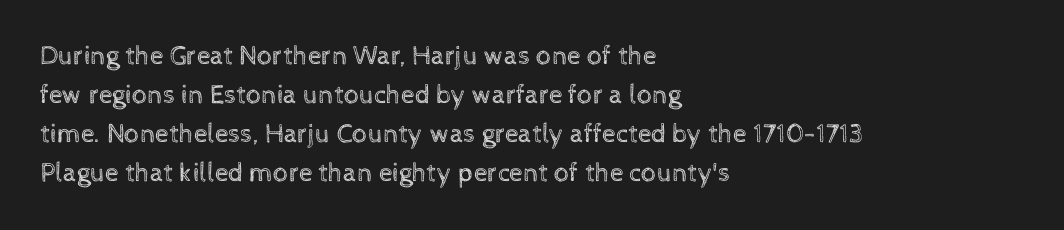
Nothing heavy about these letters — not bold at all. The block of text has a typical density, with ordinary space between rows. Posture: straight, roman, zero tilt. Quick note: underline off. The letterforms sit shoulder to shoulder at normal distance.
